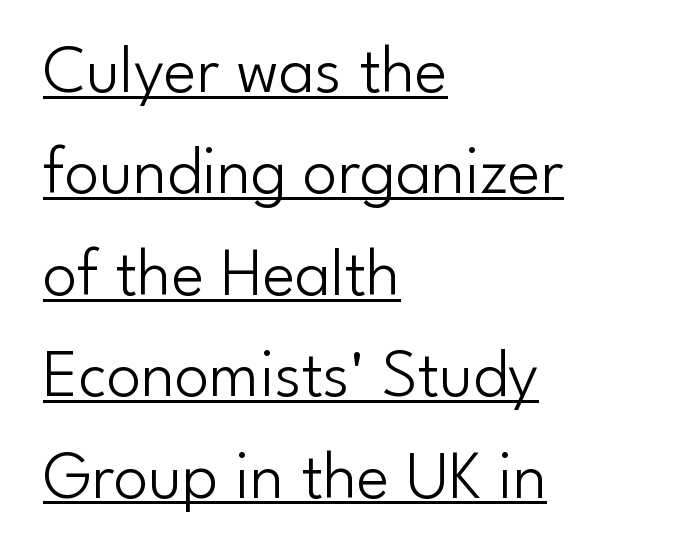
Reading down the column, the eye jumps a familiar distance to each next line. The characters are drawn with everyday or finer stroke widths. The lines are quadded left. You can tell it's not italic because the verticals are truly vertical. Here the designer chose a conventional face with non-uniform glyph widths. Does the type have serifs? No, each stem ends abruptly.
